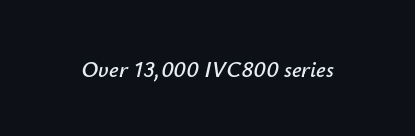
Honestly, there is no underline to notice here at all. What stands out about the letter spacing? Nothing — it is the standard amount. Compared with ordinary roman type, these characters are visibly tilted.
